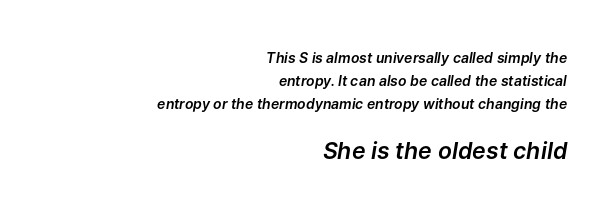
A typesetter would call this zero additional tracking. The words here are not underlined. The composition opens small and finishes big. Regarding leading, the lines here are spaced in the standard way. Style check: oblique.
